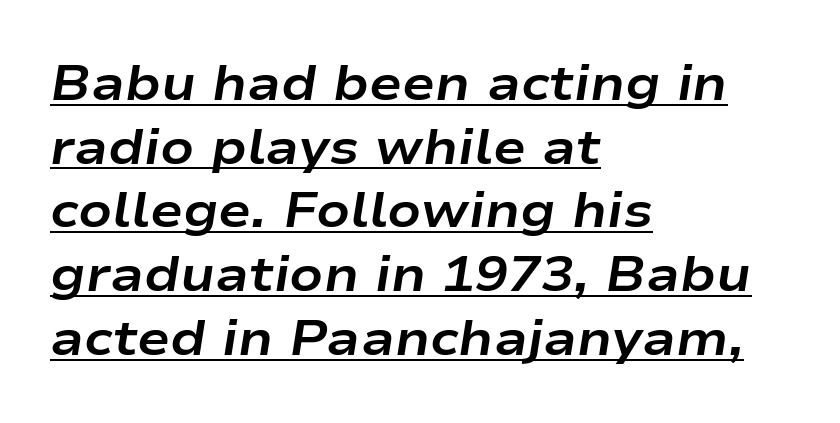
Q: Is the text bold? A: Yes.
Q: Is the text italic (slanted)? A: Yes, it leans right by about 9 degrees.
Q: Is the text underlined? A: Yes.
Q: How is the paragraph aligned? A: Left-aligned.
Q: Is the spacing between letters normal or unusually wide? A: Normal.
Q: Is the spacing between lines tight, normal or loose? A: Normal.
Q: Width (condensed, normal, or wide)? A: Wide.
Q: Stroke contrast? A: Low.
Q: x-height? A: Medium.
Q: Monospaced? A: No.
